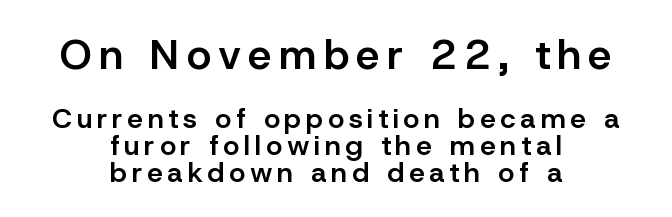
The image shows 42 px semibold sans-serif type, upright; set centered, tight line spacing (0.95x), not underlined; the first (top) block is 1.5x larger; low stroke contrast and a medium x-height.
